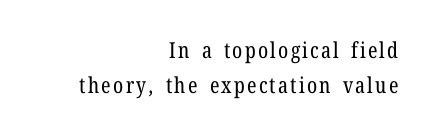
Summary of vertical rhythm: regular, with standard interline spacing. If you drew a ruler down the right edge, every line would touch it. The type sits square on the baseline with zero lean. Is this a heavy cut? Hardly; it is regular or lighter.
